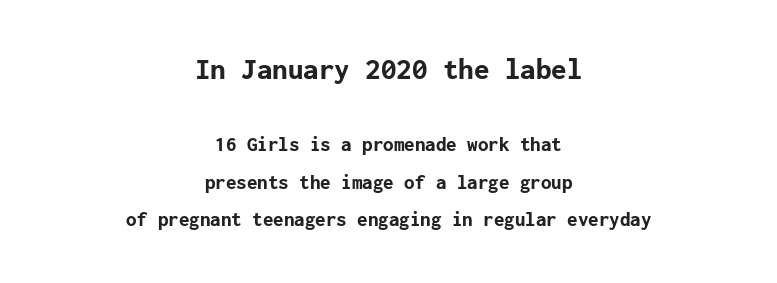
No extra tracking has been applied to these lines. No word sits above an underline. The setting favours the middle, as headings and verse often do. Set as a true bold cut, around the 700 mark. In this sample the first text group is rendered at the bigger scale.
